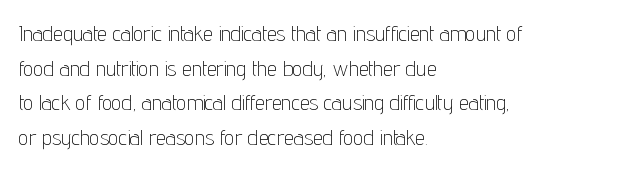
The image shows 22 px text type, upright; set left-aligned, normal line spacing (1.57x), normal letter spacing, not underlined.
